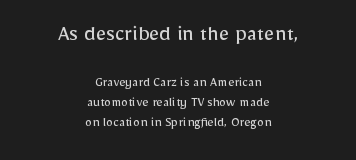
{"italic": "no", "bold": "no", "underline": "no", "align": "center", "line_spacing": "normal", "line_spacing_ratio": 1.42, "letter_spacing": "normal", "letter_spacing_em": 0.0, "larger_block": "first", "size_ratio": 1.64, "glyph_px": 23}
